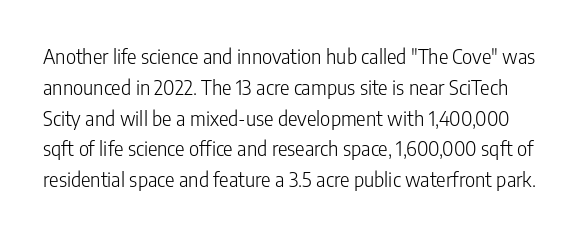
Q: Is the text bold? A: No.
Q: Is the text italic (slanted)? A: No, it is upright.
Q: Is the text underlined? A: No.
Q: Is the spacing between letters normal or unusually wide? A: Normal.
Q: Is the spacing between lines tight, normal or loose? A: Normal.
